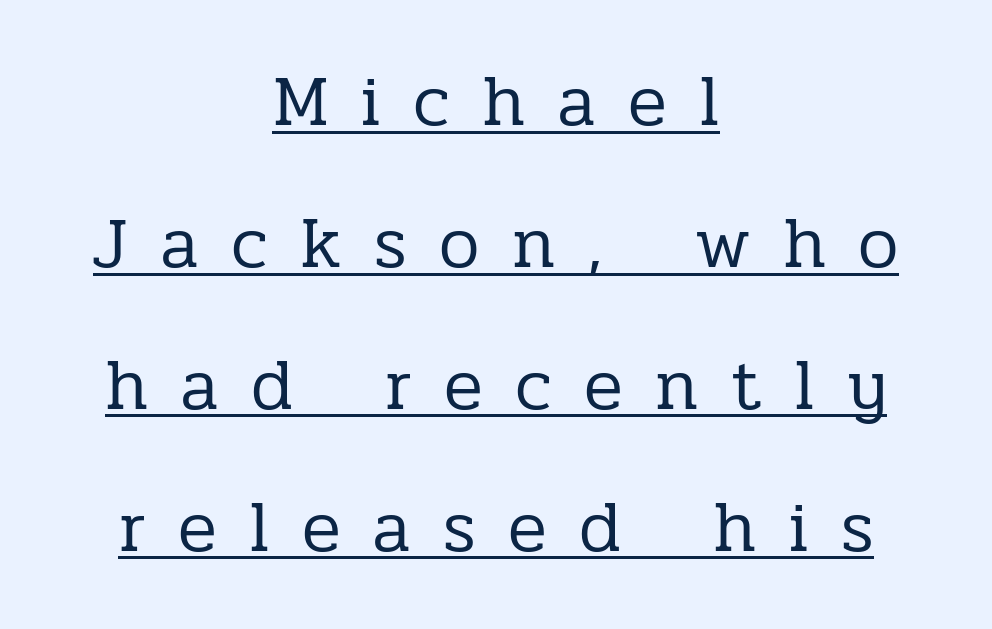
The image shows 72 px regular-weight serif type, upright; set centered, loose line spacing (1.97x), unusually wide letter spacing (+0.45 em), underlined; low stroke contrast and a medium x-height.
